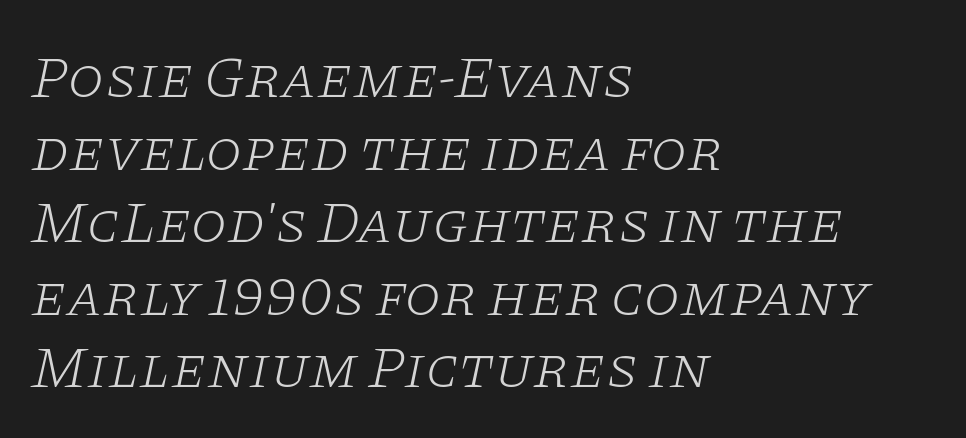
The image shows 59 px light, wide serif type, italic (leaning right); set left-aligned, line spacing 1.23x, normal letter spacing, not underlined; low stroke contrast and a large x-height.
